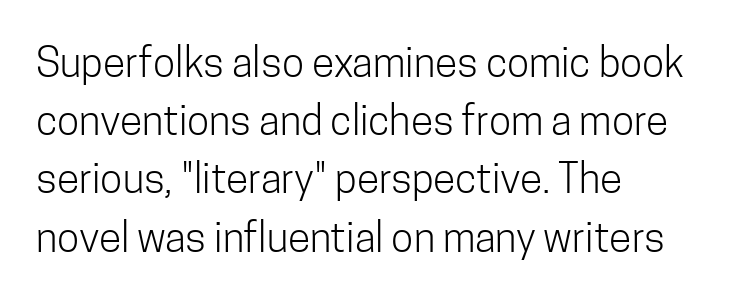
Unlike italic type, these characters show no tilt at all. The horizontal fit of the characters is conventional and even. Heft: none added — not bold. This sample uses a sans-serif face. One-word summary of the alignment: left.
